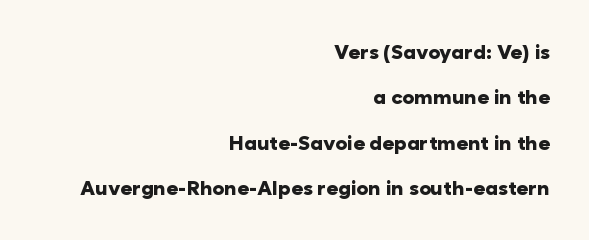
{"italic": "no", "bold": "yes", "underline": "no", "align": "right", "line_spacing": "loose", "line_spacing_ratio": 2.27, "letter_spacing": "normal", "letter_spacing_em": 0.0, "glyph_px": 20}
